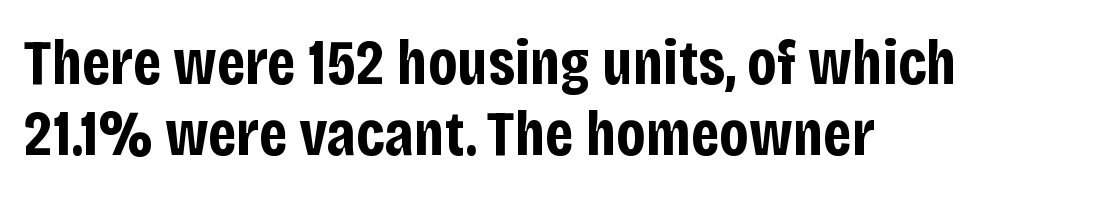
The image shows 64 px bold, condensed sans-serif type, upright; set left-aligned, tight line spacing (1.11x), normal letter spacing, not underlined; low stroke contrast and a large x-height.
